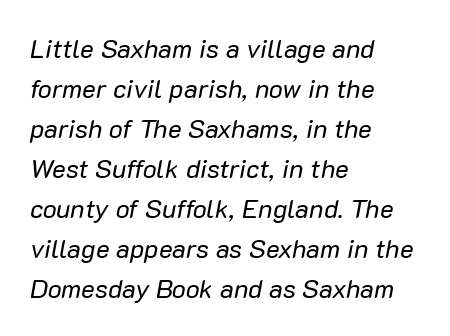
{"italic": "yes", "lean": "right", "slant_degrees": 10, "bold": "no", "underline": "no", "align": "left", "line_spacing": "normal", "line_spacing_ratio": 1.54, "letter_spacing": "normal", "letter_spacing_em": 0.0, "glyph_px": 26}
